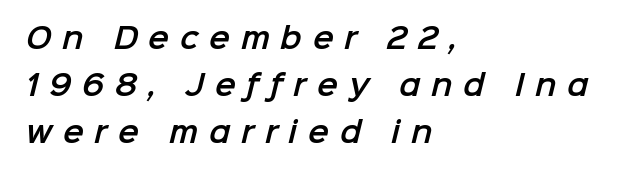
{"serif": "no", "width": "normal", "stroke_contrast": "low", "x_height": "medium", "monospaced": "no", "underline": "no", "align": "left", "line_spacing": "normal", "line_spacing_ratio": 1.67, "letter_spacing": "wide", "letter_spacing_em": 0.38, "glyph_px": 28}
